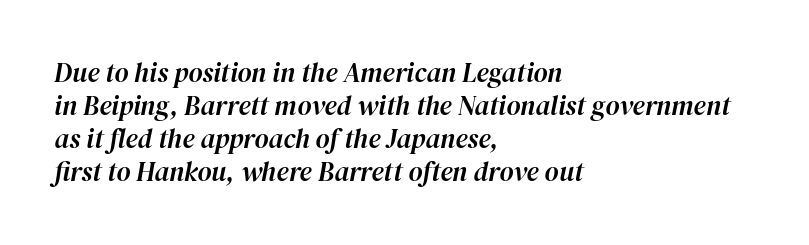
In CSS terms this would be text-align: left. You can tell it's italic because the verticals aren't actually vertical. The line texture is even and compact thanks to regular tracking. Just letters on the line, the space beneath them empty.
